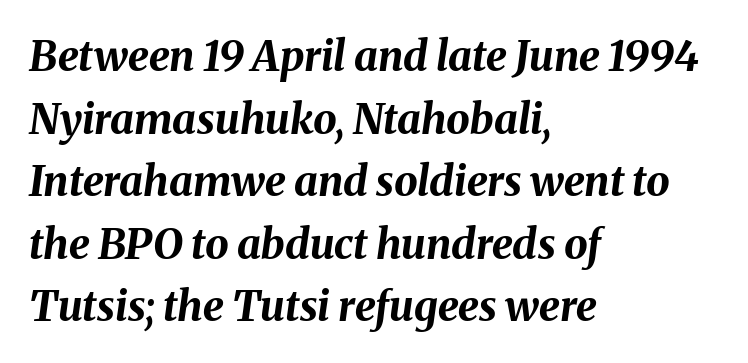
{"italic": "yes", "lean": "right", "slant_degrees": 8, "bold": "yes", "weight": "bold", "width": "normal", "stroke_contrast": "medium", "x_height": "medium", "monospaced": "no", "underline": "no", "align": "left", "line_spacing": "normal", "line_spacing_ratio": 1.49, "letter_spacing": "normal", "letter_spacing_em": 0.0, "glyph_px": 42}
